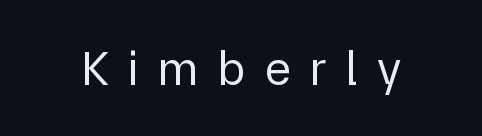
Nothing heavy about these letters — not bold at all. Each letter keeps its own natural width here, so spacing adapts to shape. You can tell from the bare stems that sans-serif type was used. Look at the tracking — it's clearly loosened, letters drifting apart.
